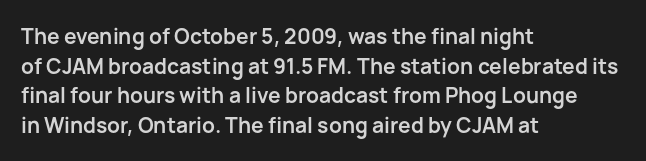
The vertical gap from one line to the next is medium. Beneath every word, the page is bare. Nothing unusual about the tracking: characters are spaced as the font intends. Its strokes are broad and dark, the hallmark of bold type. This sample uses an upright cut, with every glyph sitting square on the baseline. If you drew a ruler down the left edge, every line would touch it.
